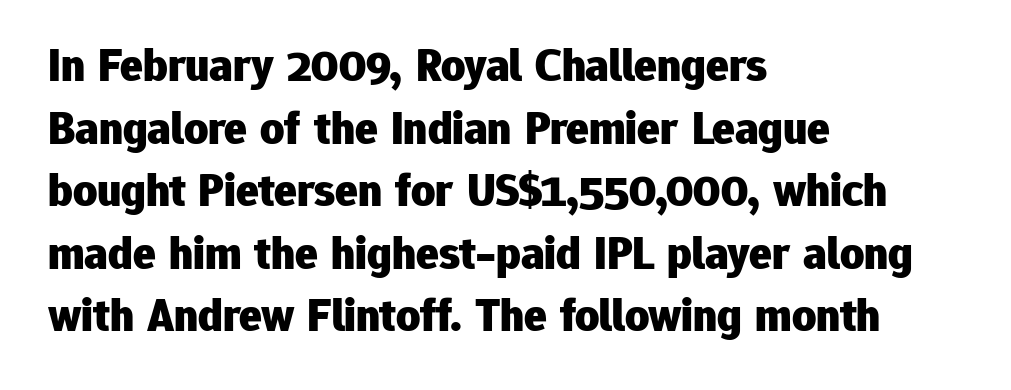
Each letter keeps its own natural width here, so spacing adapts to shape. The specimen omits any rule beneath the text block's lines. In terms of weight, the rendering is a true, heavy bold. This sample uses a sans-serif face. Horizontal alignment here is leftward, the default for most running prose. A typesetter would mark this as roman, not italic.
